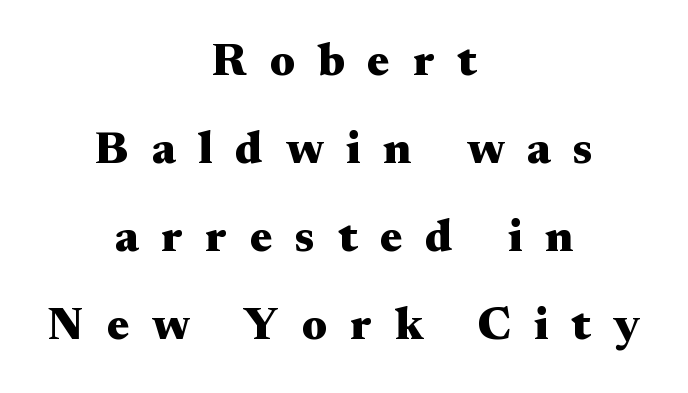
Q: Is the text bold? A: Yes.
Q: Is the text italic (slanted)? A: No, it is upright.
Q: Is the typeface a serif or a sans-serif typeface? A: Serif.
Q: Is the text underlined? A: No.
Q: How is the paragraph aligned? A: Centered.
Q: Is the spacing between letters normal or unusually wide? A: Unusually wide.
Q: Is the spacing between lines tight, normal or loose? A: Loose.
Q: Width (condensed, normal, or wide)? A: Wide.
Q: Stroke contrast? A: Medium.
Q: x-height? A: Small.
Q: Monospaced? A: No.
